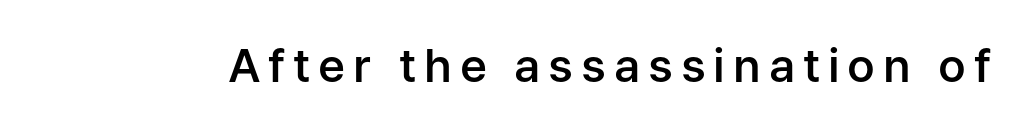
{"serif": "no", "italic": "no", "bold": "semi", "weight": "semibold", "width": "normal", "stroke_contrast": "low", "x_height": "medium", "monospaced": "no", "underline": "no", "glyph_px": 46}
